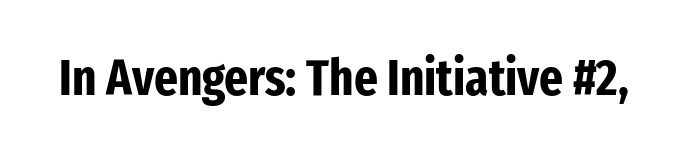
The image shows 51 px bold, condensed sans-serif type, upright; set normal letter spacing, not underlined; low stroke contrast and a medium x-height.
